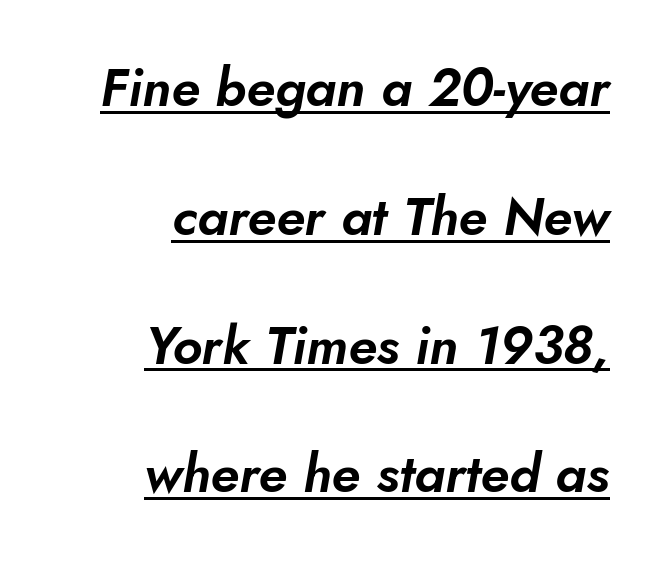
{"italic": "yes", "lean": "right", "slant_degrees": 5, "width": "normal", "stroke_contrast": "low", "x_height": "small", "monospaced": "no", "underline": "yes", "align": "right", "line_spacing": "loose", "line_spacing_ratio": 2.43, "letter_spacing": "normal", "letter_spacing_em": 0.0, "glyph_px": 53}
